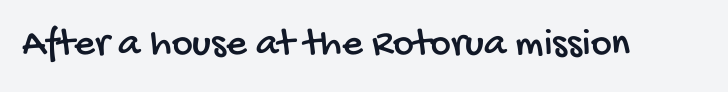
Q: Is the typeface a serif or a sans-serif typeface? A: Sans-serif.
Q: Is the text underlined? A: No.
Q: Is the spacing between letters normal or unusually wide? A: Normal.
Q: Width (condensed, normal, or wide)? A: Condensed.
Q: Stroke contrast? A: Low.
Q: x-height? A: Large.
Q: Monospaced? A: No.
